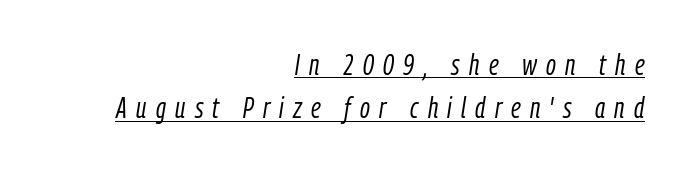
{"italic": "yes", "lean": "right", "slant_degrees": 9, "bold": "no", "weight": "light", "width": "condensed", "stroke_contrast": "low", "x_height": "medium", "monospaced": "no", "underline": "yes", "align": "right", "line_spacing": "normal", "line_spacing_ratio": 1.5, "letter_spacing": "wide", "letter_spacing_em": 0.32, "glyph_px": 29}
